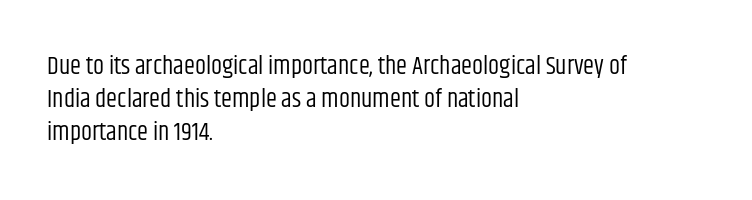
{"italic": "no", "bold": "no", "underline": "no", "align": "left", "line_spacing": "normal", "line_spacing_ratio": 1.33, "letter_spacing": "normal", "letter_spacing_em": 0.0, "glyph_px": 25}
